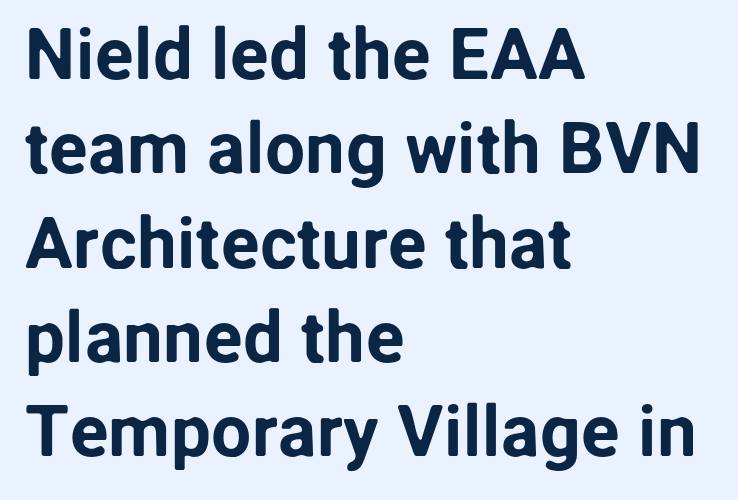
{"serif": "no", "italic": "no", "width": "normal", "stroke_contrast": "low", "x_height": "medium", "monospaced": "no", "underline": "no", "align": "left", "line_spacing": "normal", "line_spacing_ratio": 1.31, "letter_spacing": "normal", "letter_spacing_em": 0.0, "glyph_px": 72}
